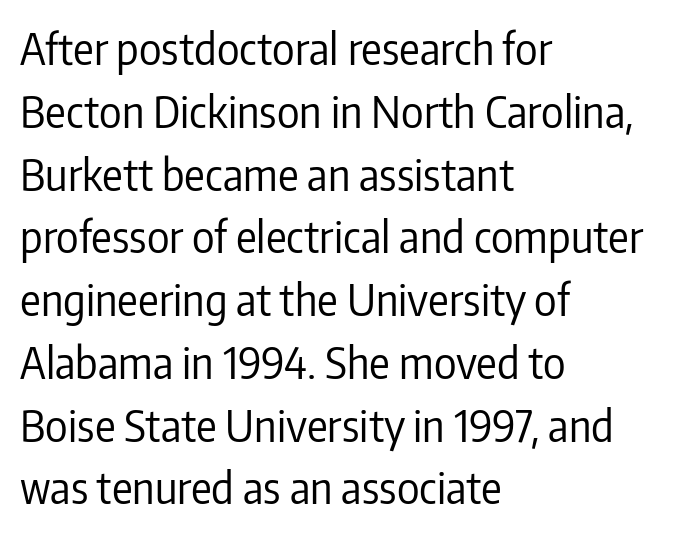
Q: Is the text bold? A: No.
Q: Is the text italic (slanted)? A: No, it is upright.
Q: Is the typeface a serif or a sans-serif typeface? A: Sans-serif.
Q: Is the text underlined? A: No.
Q: How is the paragraph aligned? A: Left-aligned.
Q: Is the spacing between letters normal or unusually wide? A: Normal.
Q: Is the spacing between lines tight, normal or loose? A: Normal.
Q: Width (condensed, normal, or wide)? A: Condensed.
Q: Stroke contrast? A: Low.
Q: x-height? A: Medium.
Q: Monospaced? A: No.
